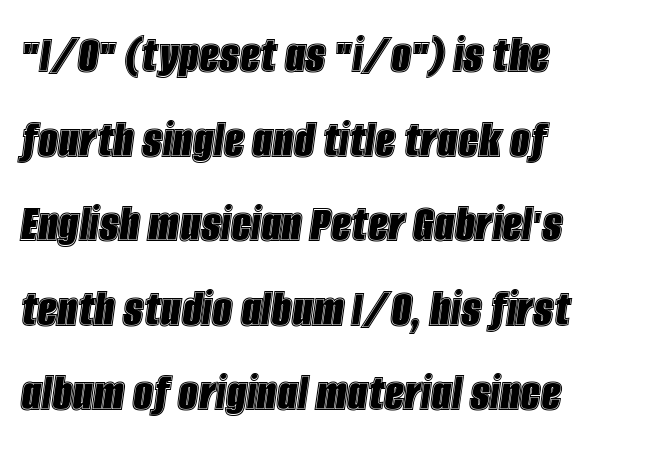
The image shows 56 px condensed type, italic (leaning right); set left-aligned, normal line spacing (1.51x), normal letter spacing, not underlined; a large x-height.
